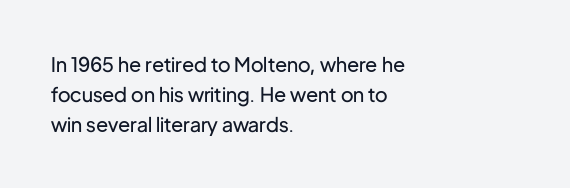
The image shows 20 px text type, upright; set left-aligned, normal line spacing (1.49x), normal letter spacing, not underlined.
